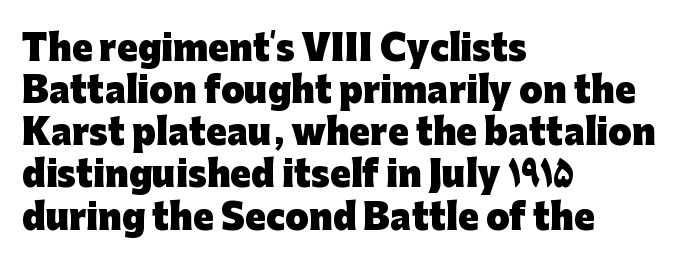
The sample has been set heavy, in full bold. There is no visible air inserted between adjacent glyphs. The rendering uses natural spacing where letterforms have individual widths. Are there feet on the stems? There aren't — it's a sans.
